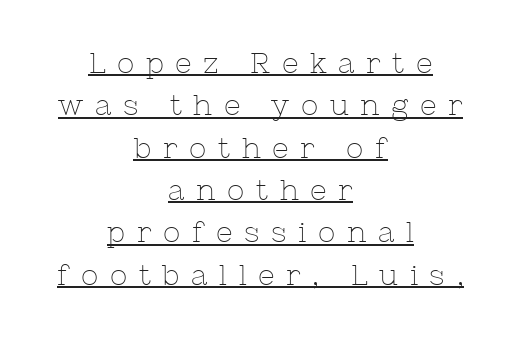
The image shows 29 px thin serif type, upright; set centered, normal line spacing (1.46x), unusually wide letter spacing (+0.4 em), underlined; low stroke contrast and a medium x-height.
